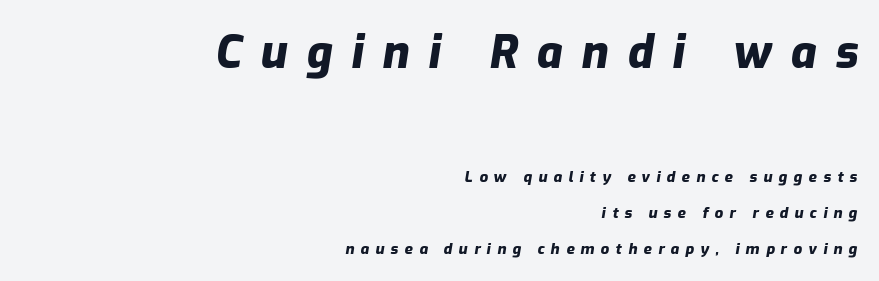
Q: Is the text bold? A: Yes.
Q: Is the text italic (slanted)? A: Yes, it leans right by about 9 degrees.
Q: Is the text underlined? A: No.
Q: How is the paragraph aligned? A: Right-aligned.
Q: Is the spacing between letters normal or unusually wide? A: Unusually wide.
Q: Is the spacing between lines tight, normal or loose? A: Loose.
Q: Which block of text is set in a larger size, the first (top) or the second (bottom)? A: The first (top) one.
Q: Width (condensed, normal, or wide)? A: Normal.
Q: Stroke contrast? A: Low.
Q: x-height? A: Medium.
Q: Monospaced? A: No.
